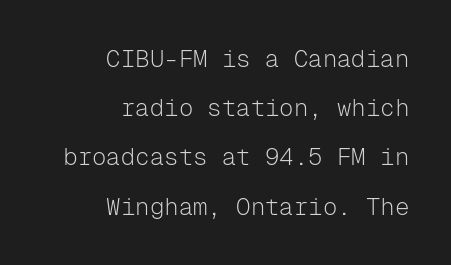
The image shows 24 px text type, upright; set right-aligned, loose line spacing (2.05x), normal letter spacing, not underlined.
